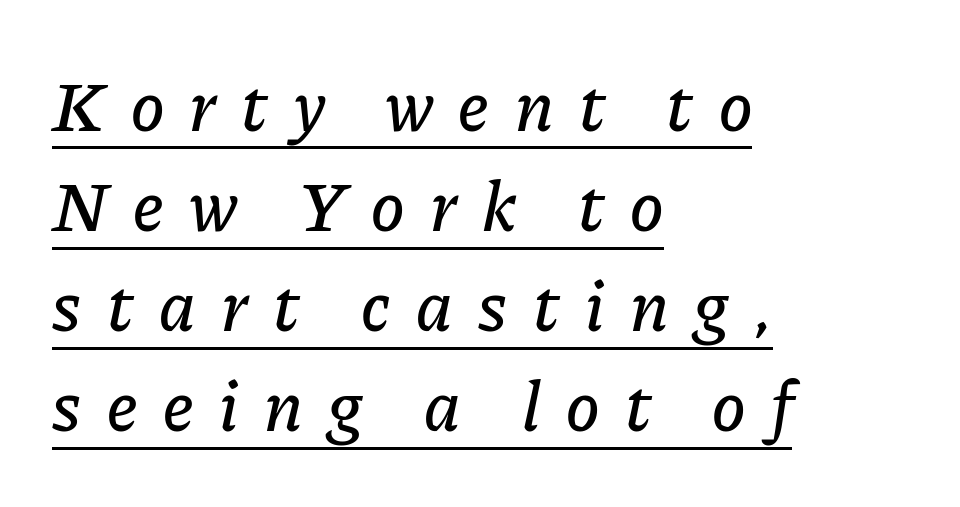
The image shows 71 px text type, italic (leaning right); set left-aligned, normal line spacing (1.41x), unusually wide letter spacing (+0.36 em), underlined; low stroke contrast and a medium x-height.
